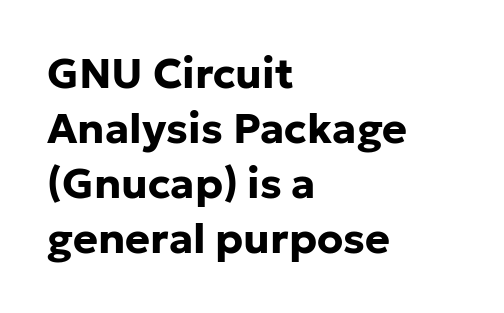
{"serif": "no", "italic": "no", "bold": "yes", "weight": "bold", "width": "normal", "stroke_contrast": "low", "x_height": "medium", "monospaced": "no", "underline": "no", "align": "left", "line_spacing": "normal", "line_spacing_ratio": 1.31, "letter_spacing": "normal", "letter_spacing_em": 0.0, "glyph_px": 42}
